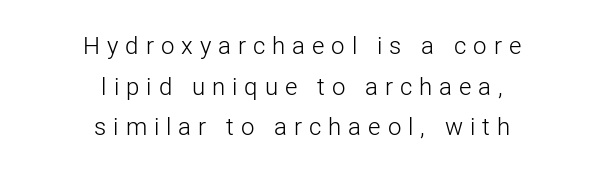
Unlike italic type, these characters show no tilt at all. The vertical gap from one line to the next is medium. Weight: regular or lighter. The face used here is rendered with a markedly widened letterfit. The compositor balanced each line on the midline. The space directly below the letters is spotless.
